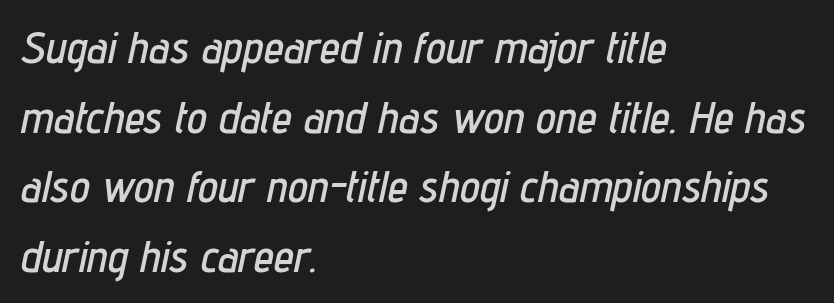
The image shows 45 px condensed type, italic (leaning right); set left-aligned, normal line spacing (1.55x), normal letter spacing, not underlined; low stroke contrast and a medium x-height.
